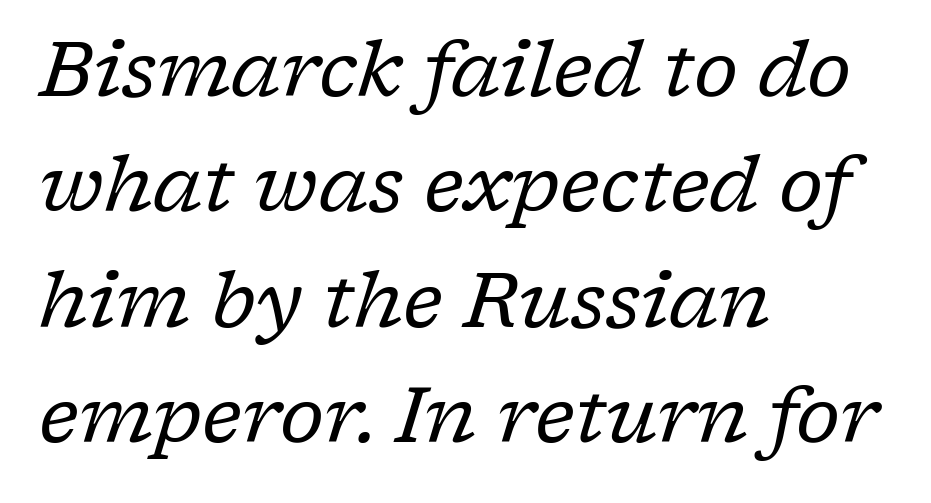
The image shows 77 px regular-weight serif type, italic (leaning right); set left-aligned, normal line spacing (1.5x), normal letter spacing, not underlined; low stroke contrast and a medium x-height.
